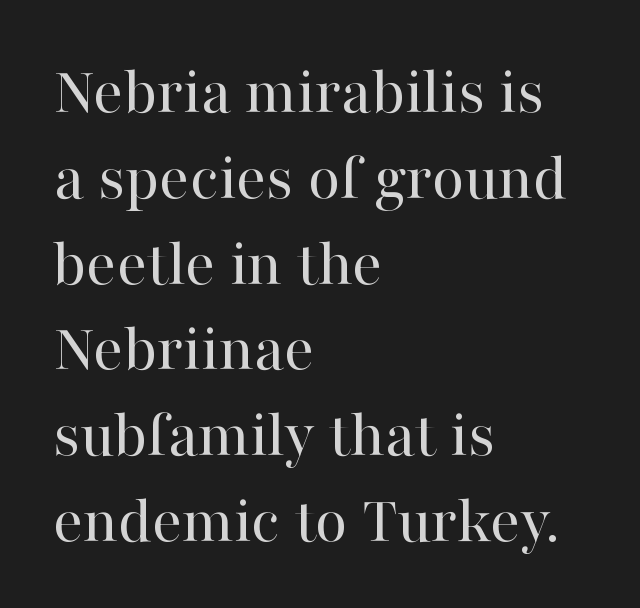
{"serif": "yes", "italic": "no", "bold": "no", "weight": "regular", "width": "normal", "stroke_contrast": "high", "x_height": "medium", "monospaced": "no", "underline": "no", "align": "left", "line_spacing": "normal", "line_spacing_ratio": 1.28, "letter_spacing": "normal", "letter_spacing_em": 0.0, "glyph_px": 67}
